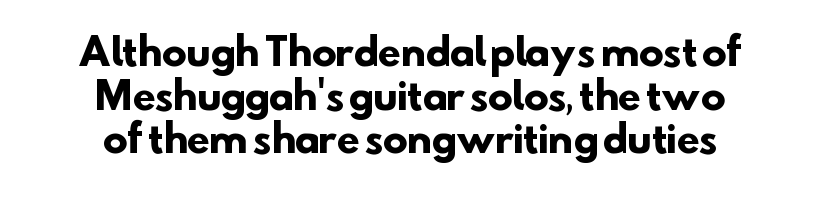
The glyphs in this specimen are sans serif. Weight: bold. The passage shown is typed in a proportional face where columns would drift. Short and long lines alike share a common midpoint. No word sits above an underline.
